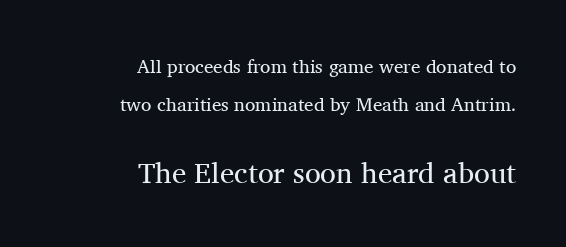
{"serif": "yes", "italic": "no", "bold": "no", "weight": "regular", "width": "normal", "stroke_contrast": "medium", "x_height": "medium", "monospaced": "no", "underline": "no", "align": "right", "line_spacing": "loose", "line_spacing_ratio": 1.98, "letter_spacing": "normal", "letter_spacing_em": 0.0, "larger_block": "second", "size_ratio": 1.53, "glyph_px": 29}
